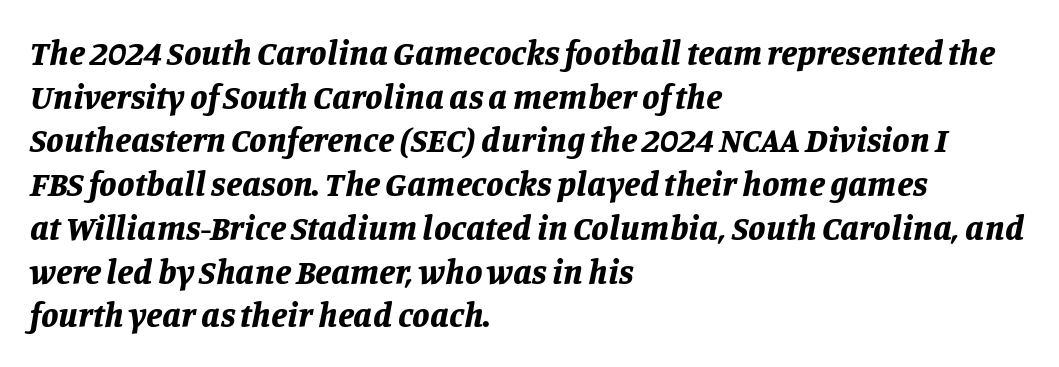
{"italic": "yes", "lean": "right", "slant_degrees": 11, "bold": "yes", "weight": "bold", "width": "normal", "stroke_contrast": "low", "x_height": "large", "monospaced": "no", "underline": "no", "align": "left", "line_spacing": "normal", "line_spacing_ratio": 1.25, "letter_spacing": "normal", "letter_spacing_em": 0.0, "glyph_px": 35}
